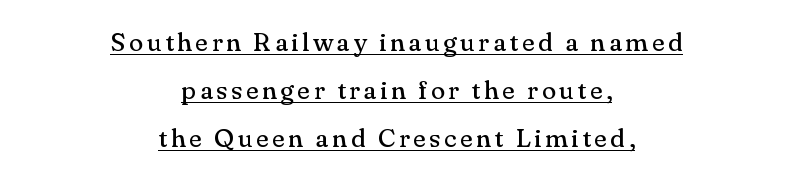
The setting favours the middle, as headings and verse often do. Vertical strokes here are truly vertical. Quick note: underline on. This is not heavy type; no bold has been used.
